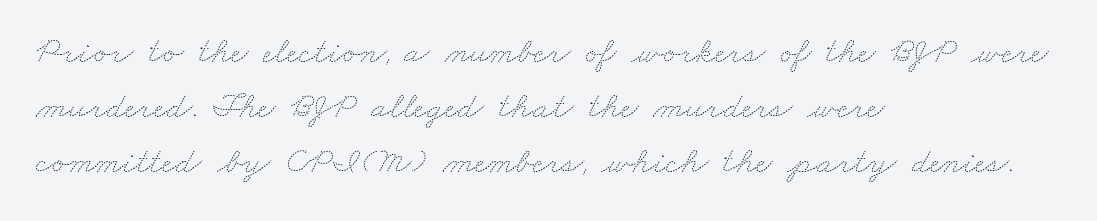
The letters look calm and open, with moderate or lighter stems. The rows are spaced the way most documents space them. This rendering uses left alignment, leaving the right contour irregular. The face used here is proportionally spaced, like ordinary book or web type. The face used here is rendered with its standard letterfit.
